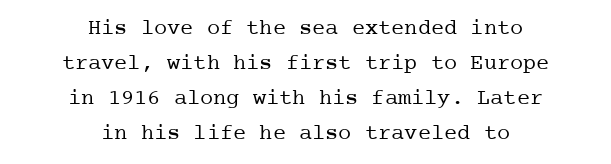
Q: Is the text bold? A: No.
Q: Is the text italic (slanted)? A: No, it is upright.
Q: Is the text underlined? A: No.
Q: How is the paragraph aligned? A: Centered.
Q: Is the spacing between letters normal or unusually wide? A: Normal.
Q: Is the spacing between lines tight, normal or loose? A: Normal.
